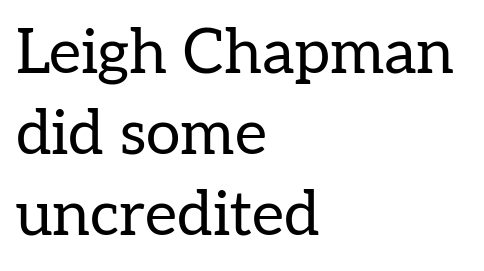
The image shows 62 px regular-weight serif type, upright; set left-aligned, normal line spacing (1.31x), normal letter spacing, not underlined; low stroke contrast and a medium x-height.
